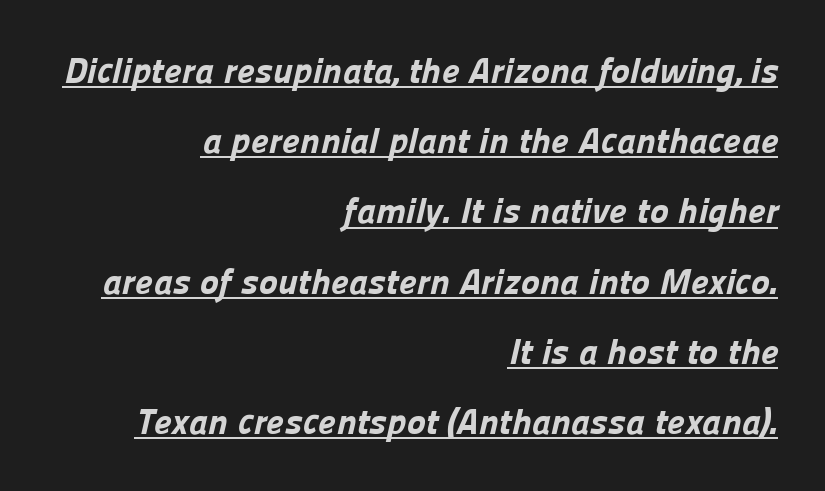
The image shows 36 px bold sans-serif type; set right-aligned, loose line spacing (1.95x), normal letter spacing, underlined; low stroke contrast and a medium x-height.
